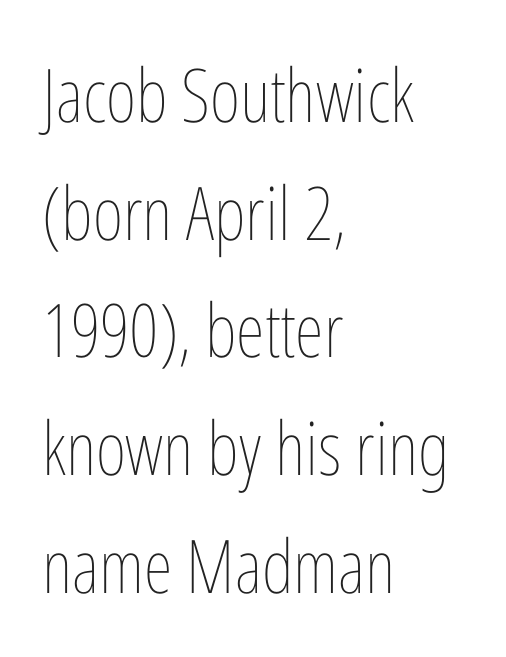
The image shows 74 px thin, condensed type, upright; set left-aligned, normal line spacing (1.59x), normal letter spacing, not underlined; low stroke contrast and a medium x-height.
